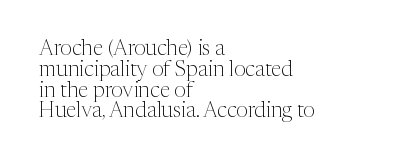
Q: Is the text bold? A: No.
Q: Is the text italic (slanted)? A: No, it is upright.
Q: Is the text underlined? A: No.
Q: How is the paragraph aligned? A: Left-aligned.
Q: Is the spacing between letters normal or unusually wide? A: Normal.
Q: Is the spacing between lines tight, normal or loose? A: Tight.
